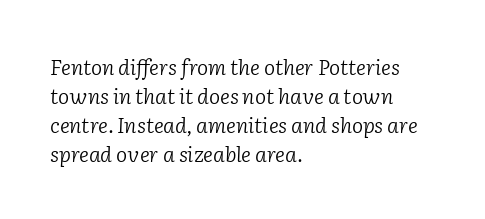
{"italic": "yes", "lean": "right", "slant_degrees": 2, "bold": "no", "underline": "no", "align": "left", "line_spacing": "normal", "line_spacing_ratio": 1.38, "letter_spacing": "normal", "letter_spacing_em": 0.0, "glyph_px": 21}
